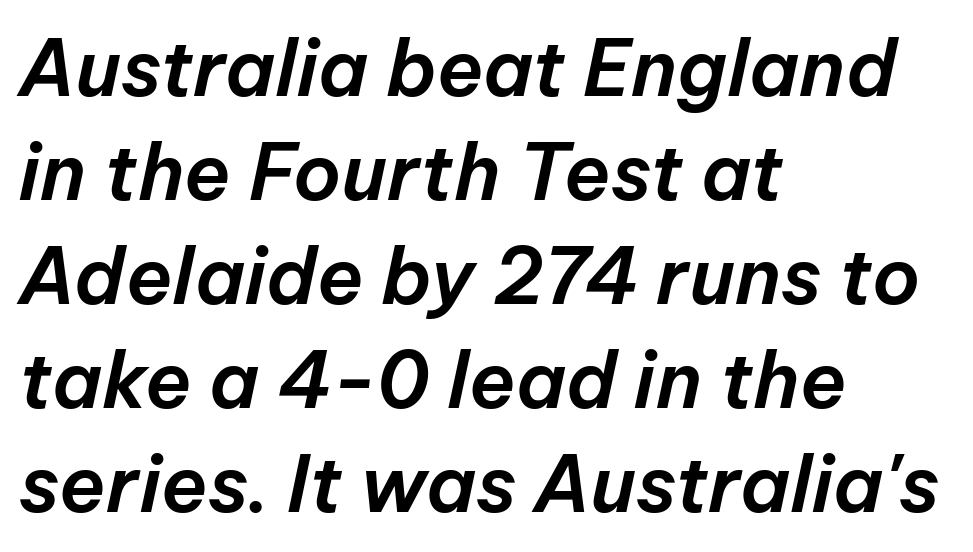
{"italic": "yes", "lean": "right", "slant_degrees": 12, "width": "normal", "stroke_contrast": "low", "x_height": "medium", "monospaced": "no", "underline": "no", "align": "left", "line_spacing": "normal", "line_spacing_ratio": 1.35, "letter_spacing": "normal", "letter_spacing_em": 0.0, "glyph_px": 77}
